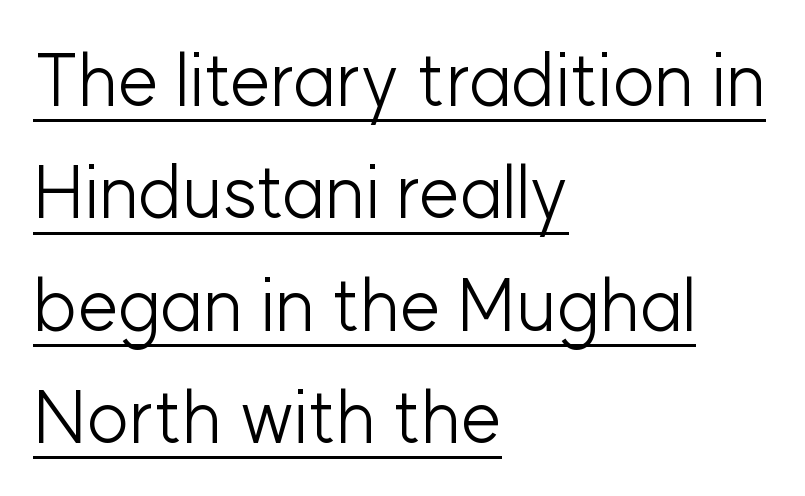
{"serif": "no", "italic": "no", "bold": "no", "weight": "light", "width": "normal", "stroke_contrast": "low", "x_height": "medium", "monospaced": "no", "underline": "yes", "align": "left", "line_spacing": "normal", "line_spacing_ratio": 1.54, "letter_spacing": "normal", "letter_spacing_em": 0.0, "glyph_px": 73}
